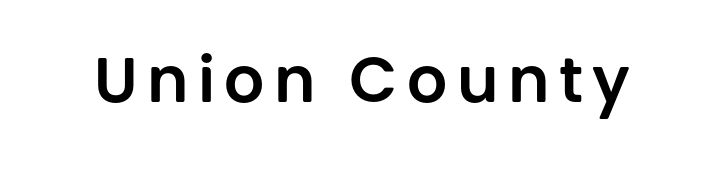
Decoration check: the copy has no underline. Do the characters align in a grid? No, the font is proportional. Nope, no serifs anywhere on these letters. The typography opts for an upright posture over an oblique one.
